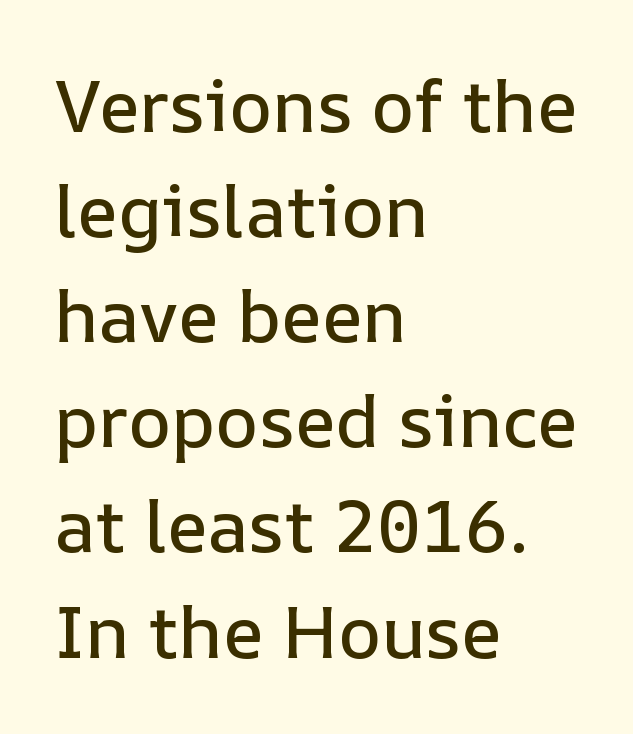
Q: Is the text italic (slanted)? A: No, it is upright.
Q: Is the text underlined? A: No.
Q: How is the paragraph aligned? A: Left-aligned.
Q: Is the spacing between letters normal or unusually wide? A: Normal.
Q: Is the spacing between lines tight, normal or loose? A: Normal.
Q: Width (condensed, normal, or wide)? A: Normal.
Q: Stroke contrast? A: Low.
Q: x-height? A: Medium.
Q: Monospaced? A: No.
